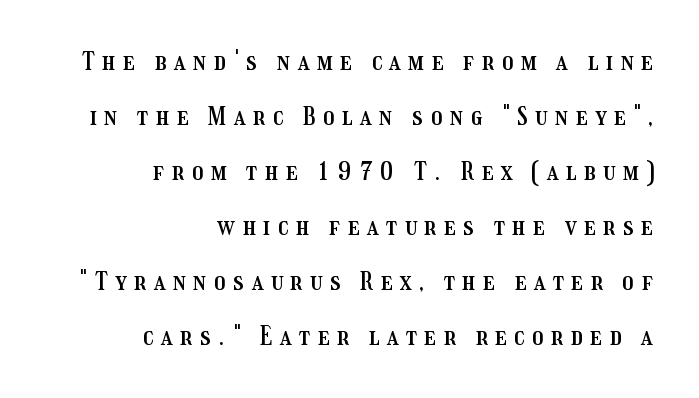
Every row of glyphs terminates at an identical x-position on the right. The typography opts for an upright posture over an oblique one. Underline: absent. This sample trades compactness for vertical openness between lines. Students, note that the glyphs here are deliberately spaced far apart.
